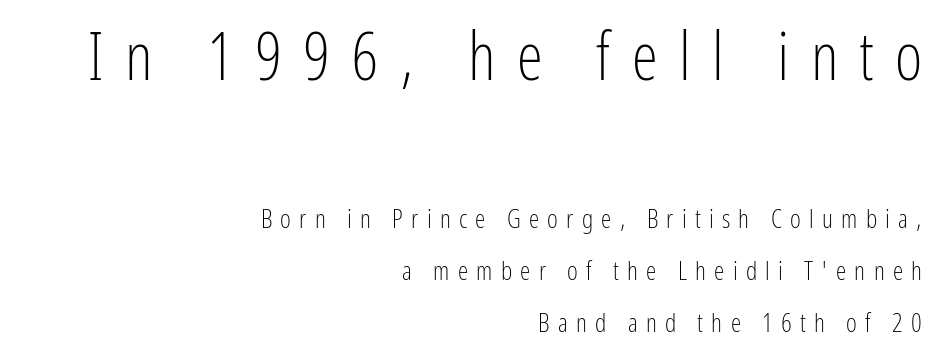
{"serif": "no", "italic": "no", "bold": "no", "weight": "light", "width": "condensed", "stroke_contrast": "low", "x_height": "medium", "monospaced": "no", "underline": "no", "align": "right", "line_spacing": "loose", "line_spacing_ratio": 1.99, "letter_spacing": "wide", "letter_spacing_em": 0.32, "larger_block": "first", "size_ratio": 2.54, "glyph_px": 66}
